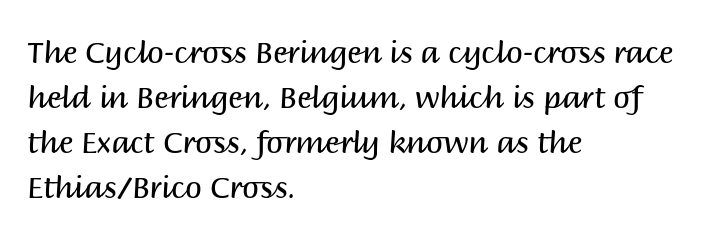
{"serif": "no", "bold": "no", "weight": "regular", "width": "normal", "stroke_contrast": "medium", "x_height": "large", "monospaced": "no", "underline": "no", "align": "left", "line_spacing": "normal", "line_spacing_ratio": 1.5, "letter_spacing": "normal", "letter_spacing_em": 0.0, "glyph_px": 30}
